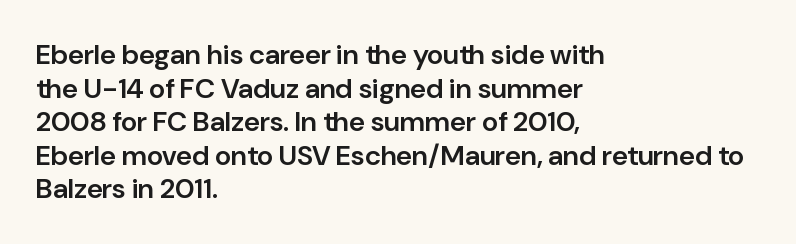
{"serif": "no", "italic": "no", "bold": "semi", "weight": "semibold", "width": "normal", "stroke_contrast": "low", "x_height": "medium", "monospaced": "no", "underline": "no", "align": "left", "line_spacing_ratio": 1.2, "letter_spacing": "normal", "letter_spacing_em": 0.0, "glyph_px": 28}
